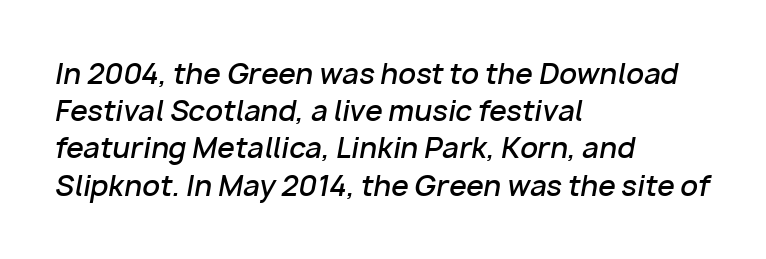
Rule under the text: the space is simply empty. In terms of letterspacing, this is plain default setting. The rag falls on the right side of this text block. Students, observe: this is what conventionally led text looks like. The letters are semibold — heavier than regular but short of a full bold. Compared with ordinary roman type, these characters are visibly tilted.
